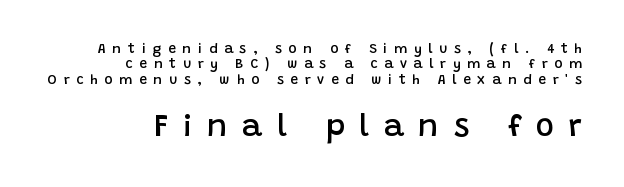
{"serif": "no", "italic": "no", "bold": "semi", "weight": "semibold", "width": "normal", "stroke_contrast": "low", "x_height": "large", "monospaced": "no", "underline": "no", "align": "right", "line_spacing": "tight", "line_spacing_ratio": 1.1, "letter_spacing": "wide", "letter_spacing_em": 0.47, "larger_block": "second", "size_ratio": 2.21, "glyph_px": 31}
